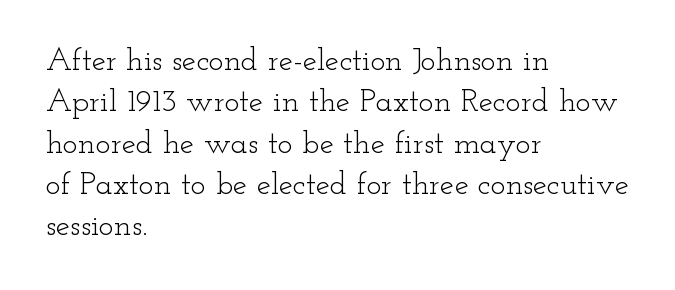
The cut favours lightness, reaching ordinary text weight at its darkest. A typesetter would mark this as roman, not italic. Type style note: has serifs. The text block is weighted toward the left margin, trailing off unevenly rightward.
